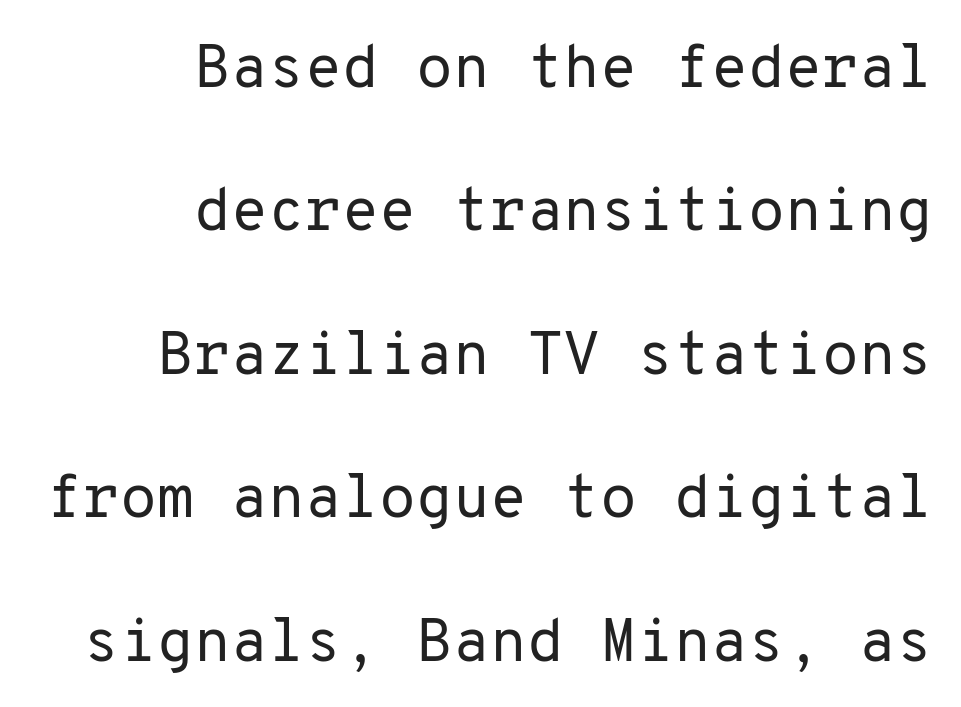
Clear beneath every line of the passage. This rendering employs a face without finishing strokes, i.e., a sans-serif. The weight would be labelled regular, book, light, or lighter still. Between one letter and the next there's only the usual sliver of space. The passage shown stacks its lines with a broad gap. Fixed-width glyphs throughout — classic coding-font behaviour.
